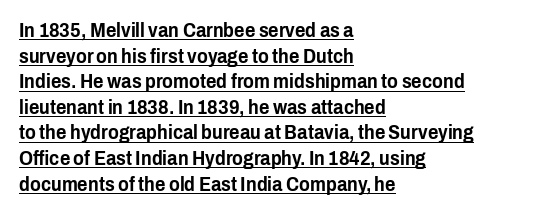
{"italic": "no", "underline": "yes", "align": "left", "line_spacing": "normal", "line_spacing_ratio": 1.28, "letter_spacing": "normal", "letter_spacing_em": 0.0, "glyph_px": 20}
